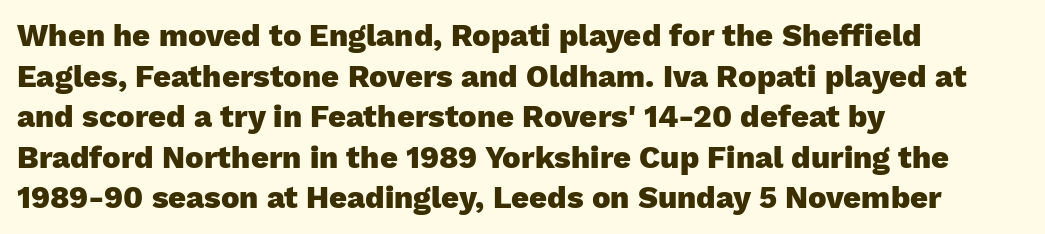
The image shows 31 px heavy sans-serif type, upright; set left-aligned, normal line spacing (1.31x), normal letter spacing, not underlined; low stroke contrast and a medium x-height.
